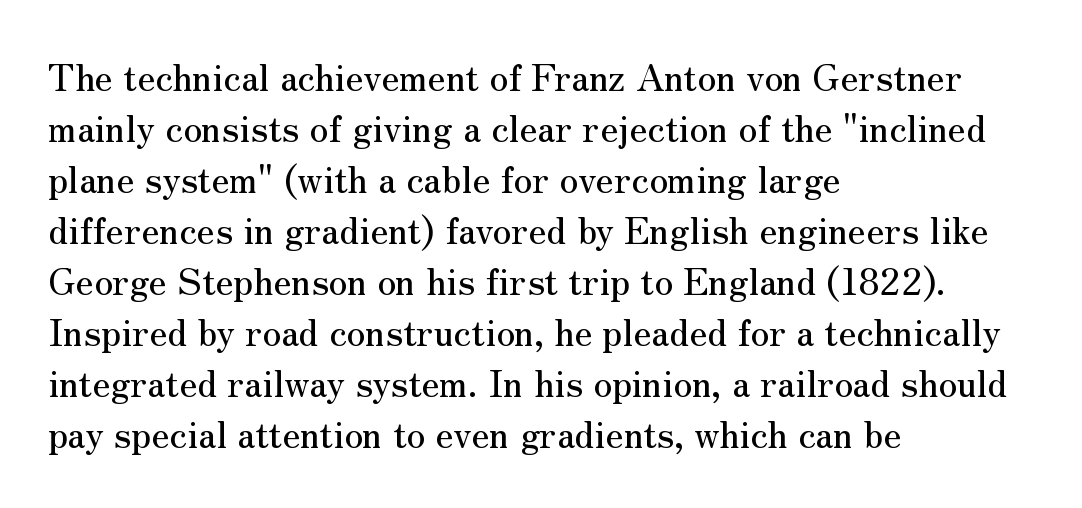
Descenders hang freely into open space. In terms of letterspacing, this is plain default setting. The letters stand straight up with perfectly vertical stems. You could not count columns in this text — the font is proportionally spaced.
